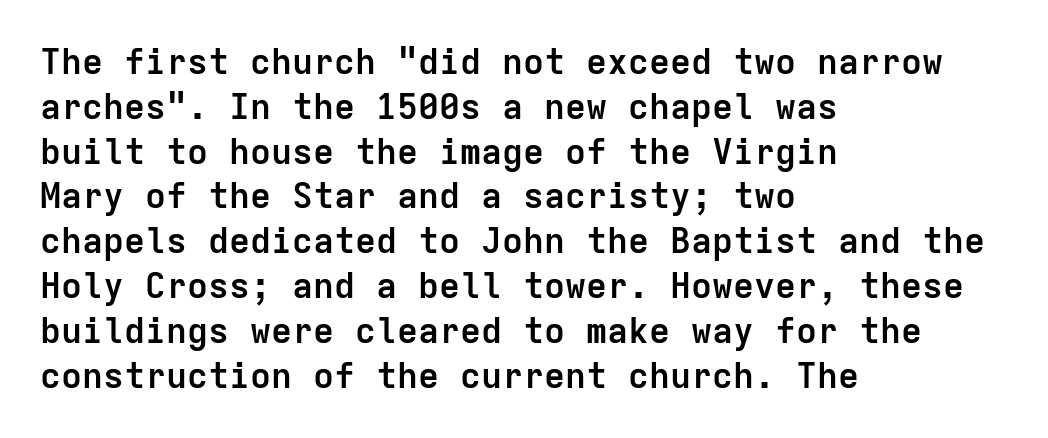
Q: Is the text bold? A: Yes.
Q: Is the text italic (slanted)? A: No, it is upright.
Q: Is the typeface a serif or a sans-serif typeface? A: Sans-serif.
Q: Is the text underlined? A: No.
Q: How is the paragraph aligned? A: Left-aligned.
Q: Is the spacing between letters normal or unusually wide? A: Normal.
Q: Is the spacing between lines tight, normal or loose? A: Normal.
Q: Width (condensed, normal, or wide)? A: Normal.
Q: Stroke contrast? A: Low.
Q: x-height? A: Medium.
Q: Monospaced? A: Yes.
